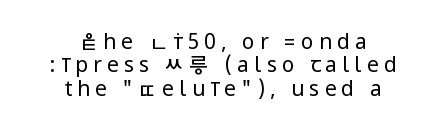
{"italic": "no", "bold": "no", "underline": "no", "align": "center", "line_spacing": "tight", "line_spacing_ratio": 1.11, "letter_spacing": "wide", "letter_spacing_em": 0.24, "glyph_px": 21}
